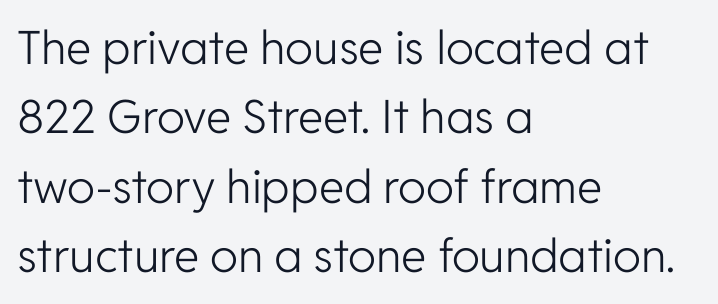
The image shows 46 px light sans-serif type, upright; set left-aligned, normal line spacing (1.51x), normal letter spacing, not underlined; low stroke contrast and a medium x-height.
